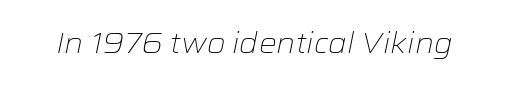
Looks like regular typesetting: each glyph gets only the width it needs. Weight: not bold — regular or lighter. These lines keep a tight, regular rhythm from letter to letter. The specimen reads as italic at a glance.
